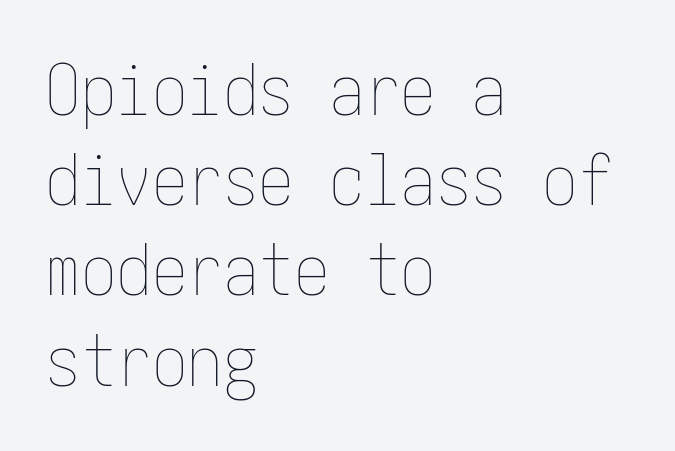
Q: Is the text bold? A: No.
Q: Is the text italic (slanted)? A: No, it is upright.
Q: Is the text underlined? A: No.
Q: How is the paragraph aligned? A: Left-aligned.
Q: Is the spacing between letters normal or unusually wide? A: Normal.
Q: Is the spacing between lines tight, normal or loose? A: Normal.
Q: Width (condensed, normal, or wide)? A: Condensed.
Q: Stroke contrast? A: Low.
Q: x-height? A: Medium.
